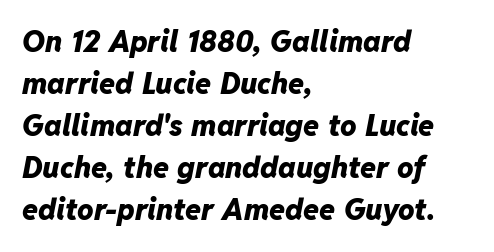
Standard letterfit; no display-style spreading of the glyphs. If you measured baseline to baseline, you'd find a middling distance. Each letter keeps its own natural width here, so spacing adapts to shape. Notice how thick the strokes are: this is what a full bold looks like. Tall strokes in this sample are angled rather than plumb. Underlining? Definitely not there.
